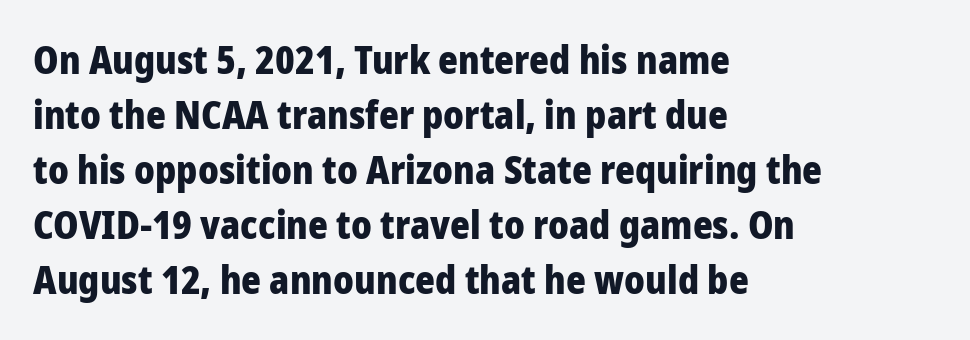
These lines were composed using upright roman letters. The rendering shows plain stroke endings on the letterforms — a sans-serif design. Vertically, the passage feels balanced, rows spaced as you'd expect. Underlining? Definitely not there. The sample has been set heavy, in full bold. Is this a fixed-width face? No — the glyphs have proportional, varying widths.
